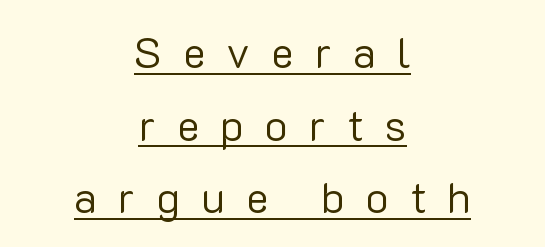
{"serif": "no", "italic": "no", "bold": "no", "weight": "regular", "width": "normal", "stroke_contrast": "low", "x_height": "medium", "monospaced": "no", "underline": "yes", "align": "center", "line_spacing": "normal", "line_spacing_ratio": 1.69, "letter_spacing": "wide", "letter_spacing_em": 0.49, "glyph_px": 43}
